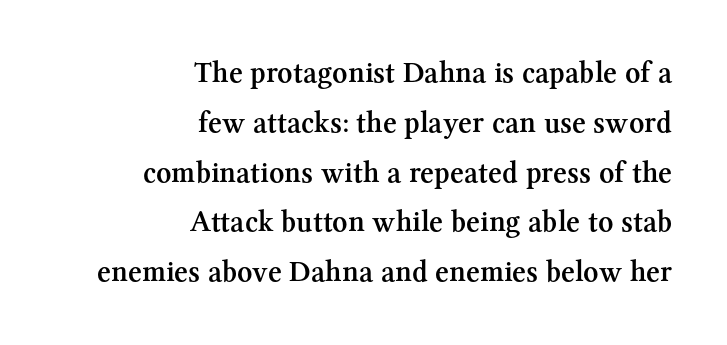
The rendering anchors every line to the right-hand side. This is moderately heavy type, rendered in semibold. Students, observe: this is what conventionally led text looks like. Does the lettering tilt? It doesn't — this is upright. Are there feet on the stems? There are — it's a serif. Is this a fixed-width face? No — the glyphs have proportional, varying widths.
